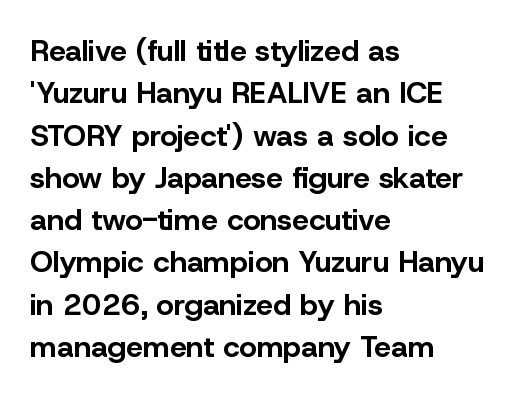
{"serif": "no", "italic": "no", "bold": "yes", "weight": "bold", "width": "normal", "stroke_contrast": "low", "x_height": "medium", "monospaced": "no", "underline": "no", "align": "left", "line_spacing": "normal", "line_spacing_ratio": 1.41, "letter_spacing": "normal", "letter_spacing_em": 0.0, "glyph_px": 30}
